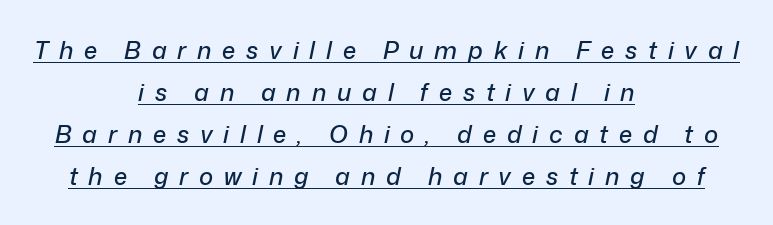
Q: Is the text italic (slanted)? A: Yes, it leans right by about 12 degrees.
Q: Is the text underlined? A: Yes.
Q: How is the paragraph aligned? A: Centered.
Q: Is the spacing between letters normal or unusually wide? A: Unusually wide.
